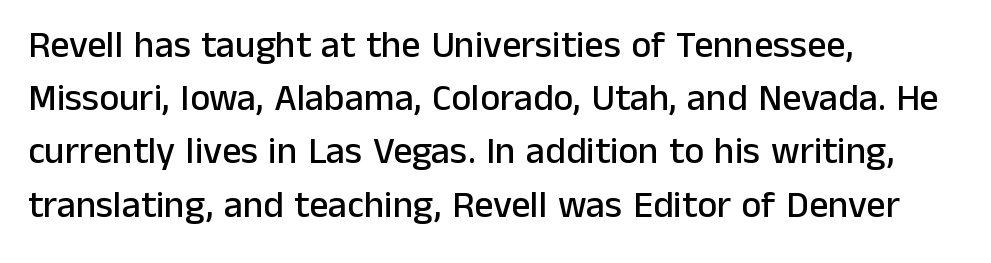
The image shows 38 px sans-serif type, upright; set left-aligned, normal line spacing (1.4x), normal letter spacing, not underlined; low stroke contrast and a medium x-height.
